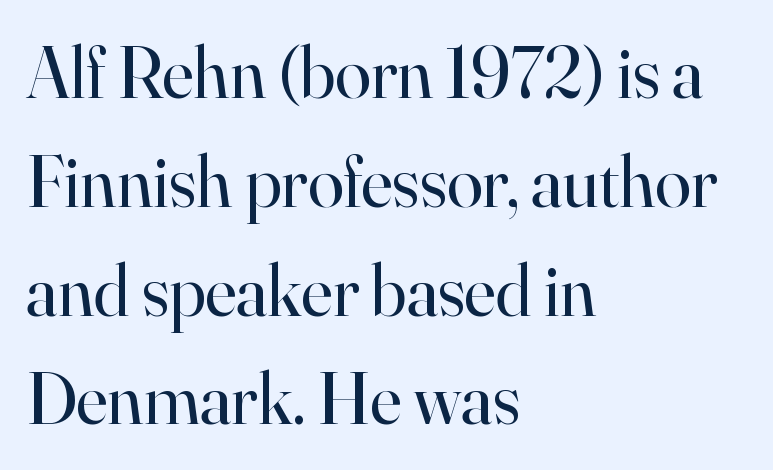
{"serif": "yes", "italic": "no", "bold": "no", "weight": "regular", "width": "normal", "stroke_contrast": "high", "x_height": "small", "monospaced": "no", "underline": "no", "align": "left", "line_spacing": "normal", "line_spacing_ratio": 1.49, "letter_spacing": "normal", "letter_spacing_em": 0.0, "glyph_px": 73}
